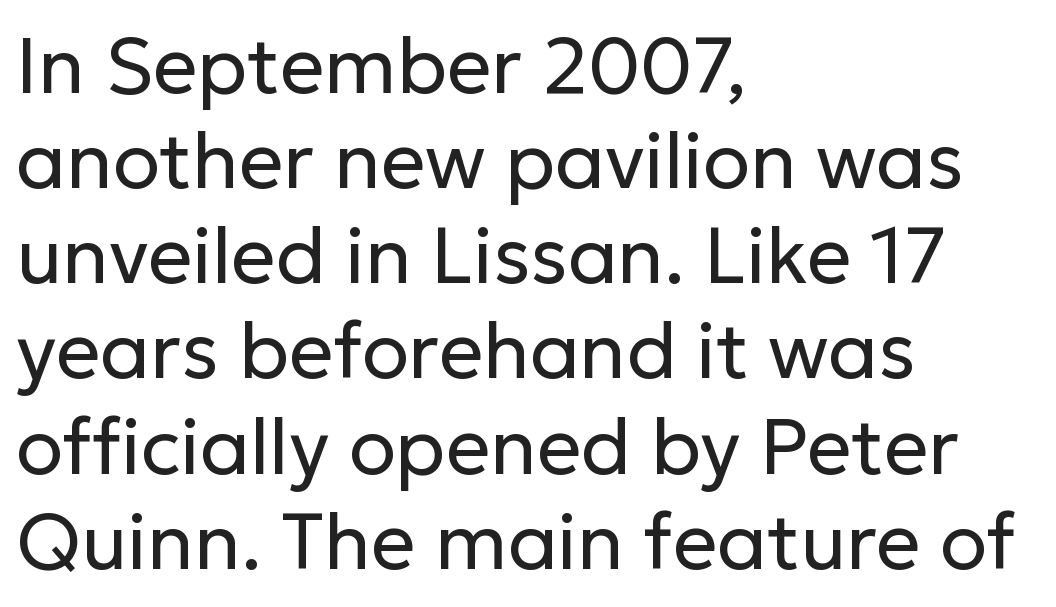
{"serif": "no", "italic": "no", "bold": "no", "weight": "regular", "width": "normal", "stroke_contrast": "low", "x_height": "medium", "monospaced": "no", "underline": "no", "align": "left", "line_spacing_ratio": 1.22, "letter_spacing": "normal", "letter_spacing_em": 0.0, "glyph_px": 78}
